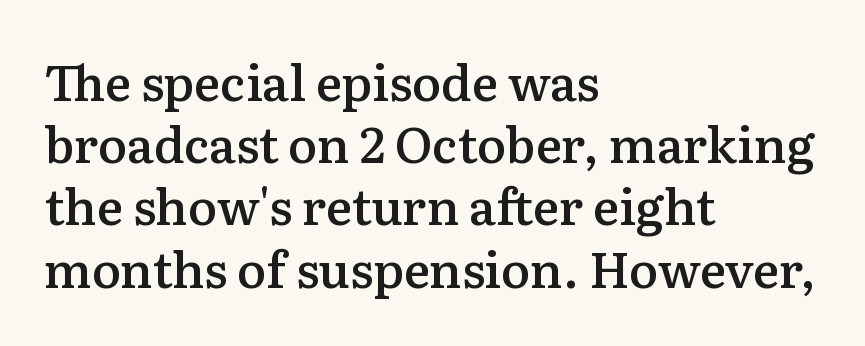
Q: Is the text bold? A: Semi-bold.
Q: Is the text italic (slanted)? A: No, it is upright.
Q: Is the typeface a serif or a sans-serif typeface? A: Serif.
Q: Is the text underlined? A: No.
Q: How is the paragraph aligned? A: Left-aligned.
Q: Is the spacing between letters normal or unusually wide? A: Normal.
Q: Is the spacing between lines tight, normal or loose? A: Normal.
Q: Width (condensed, normal, or wide)? A: Normal.
Q: Stroke contrast? A: Medium.
Q: x-height? A: Medium.
Q: Monospaced? A: No.
